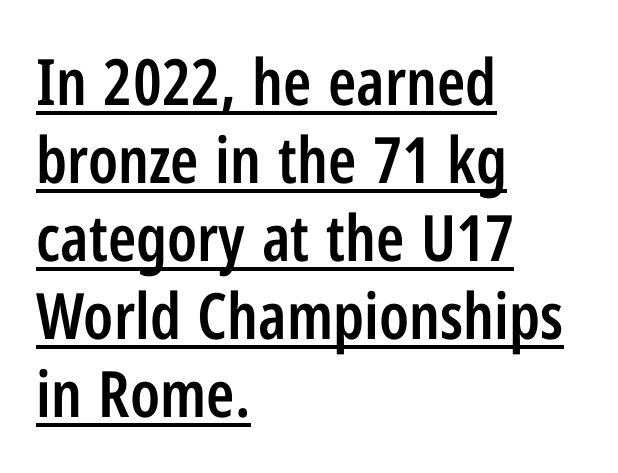
{"serif": "no", "italic": "no", "bold": "semi", "weight": "semibold", "width": "condensed", "stroke_contrast": "low", "x_height": "medium", "monospaced": "no", "underline": "yes", "align": "left", "line_spacing_ratio": 1.22, "letter_spacing": "normal", "letter_spacing_em": 0.0, "glyph_px": 64}
